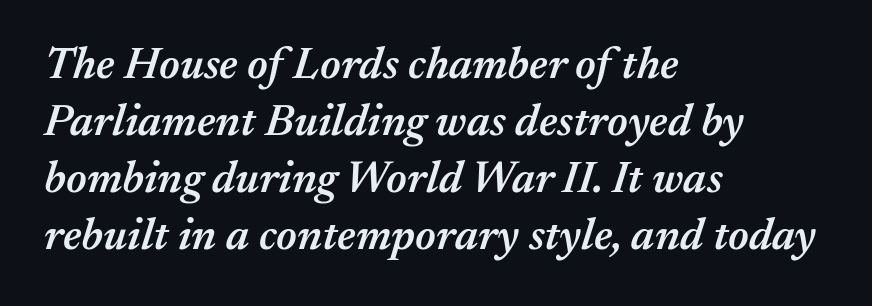
{"italic": "yes", "lean": "right", "slant_degrees": 17, "bold": "semi", "weight": "semibold", "width": "normal", "stroke_contrast": "medium", "x_height": "medium", "monospaced": "no", "underline": "no", "align": "left", "line_spacing": "normal", "line_spacing_ratio": 1.27, "letter_spacing": "normal", "letter_spacing_em": 0.0, "glyph_px": 45}
